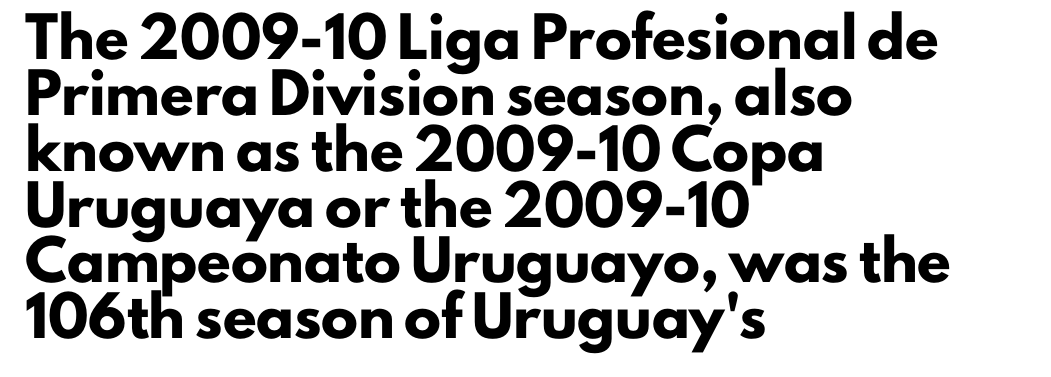
{"serif": "no", "italic": "no", "bold": "yes", "weight": "heavy", "width": "normal", "stroke_contrast": "low", "x_height": "small", "monospaced": "no", "underline": "no", "align": "left", "line_spacing": "normal", "line_spacing_ratio": 1.51, "letter_spacing": "normal", "letter_spacing_em": 0.0, "glyph_px": 37}
